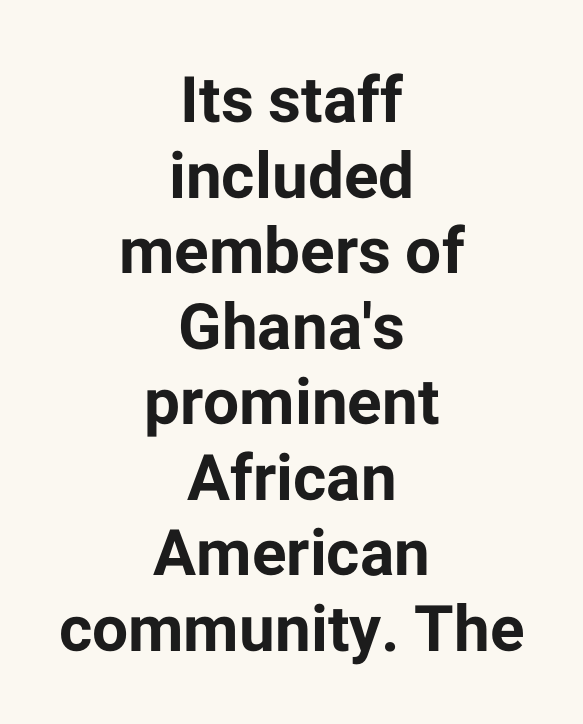
The image shows 64 px bold sans-serif type, upright; set centered, line spacing 1.18x, normal letter spacing, not underlined; low stroke contrast and a medium x-height.
